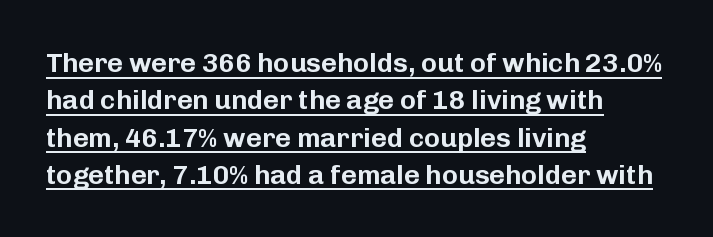
{"italic": "no", "underline": "yes", "align": "left", "line_spacing": "normal", "line_spacing_ratio": 1.38, "letter_spacing": "normal", "letter_spacing_em": 0.0, "glyph_px": 27}
